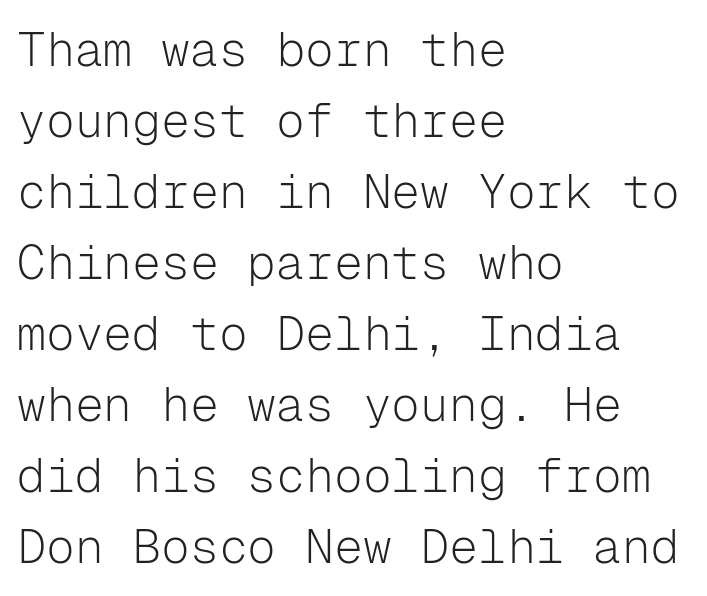
Horizontal bands of white between lines are of average thickness. Spacing verdict: monospaced, one width for all characters. The weight tops out at a normal text grade. Decoration check: the copy has no underline. The gaps between neighbouring characters are ordinary and unremarkable. Rendered with straight, roman letterforms.
